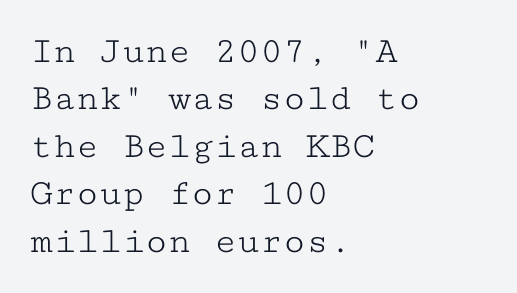
Are there feet on the stems? There are — it's a serif. The weight would be labelled regular, book, light, or lighter still. The compositor pushed each line to the left boundary. Every character here occupies the same horizontal width, giving the sample a typewriter-like rhythm.
